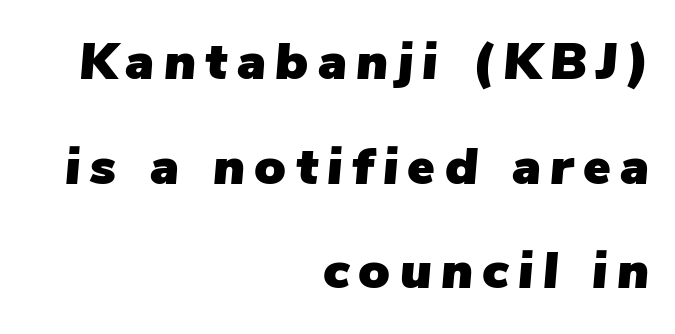
Q: Is the text italic (slanted)? A: Yes, it leans right by about 5 degrees.
Q: Is the text underlined? A: No.
Q: How is the paragraph aligned? A: Right-aligned.
Q: Is the spacing between lines tight, normal or loose? A: Loose.
Q: Width (condensed, normal, or wide)? A: Normal.
Q: Stroke contrast? A: Low.
Q: x-height? A: Medium.
Q: Monospaced? A: No.
